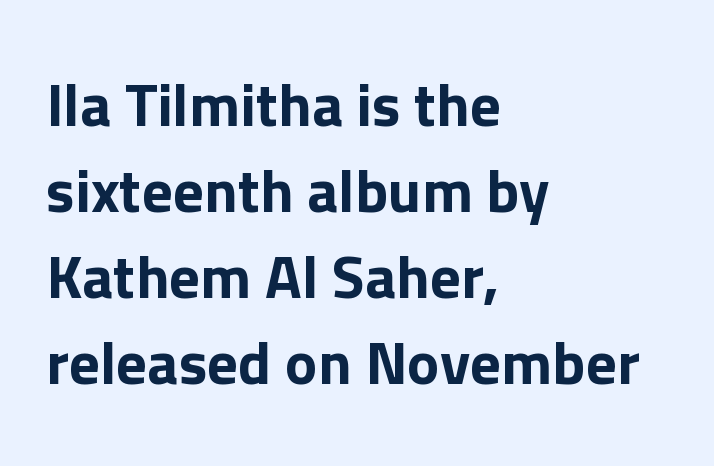
Here the designer chose a conventional face with non-uniform glyph widths. The paragraph shown leans on its left margin. The specimen reads as upright at a glance. The designer left line spacing at the default. Serifs: no, the terminals of the letterforms are clean.
